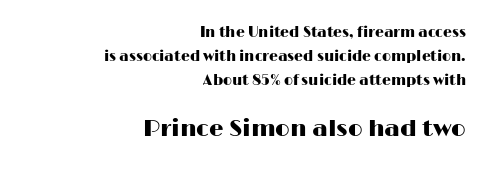
Check the space under the baseline: it is left empty. The lettering stays uniformly vertical, giving the passage a roman look. This layout puts the modest block above and the oversized block below. Honestly, the letter spacing is just normal — you wouldn't notice it.
